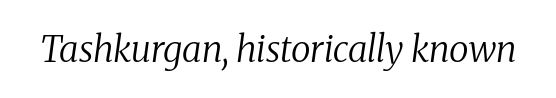
Q: Is the text bold? A: No.
Q: Is the text italic (slanted)? A: Yes, it leans right by about 8 degrees.
Q: Is the typeface a serif or a sans-serif typeface? A: Serif.
Q: Is the text underlined? A: No.
Q: Is the spacing between letters normal or unusually wide? A: Normal.
Q: Width (condensed, normal, or wide)? A: Normal.
Q: Stroke contrast? A: Medium.
Q: x-height? A: Medium.
Q: Monospaced? A: No.
